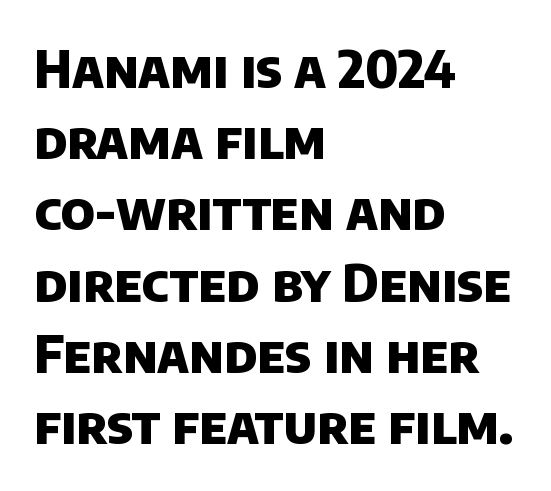
Proportional: the letters do not fall into vertical columns. Nobody touched the tracking dial on this one. Does the type have serifs? No, each stem ends abruptly. The lines sit at an ordinary, default distance from one another. The baseline area is clear.
